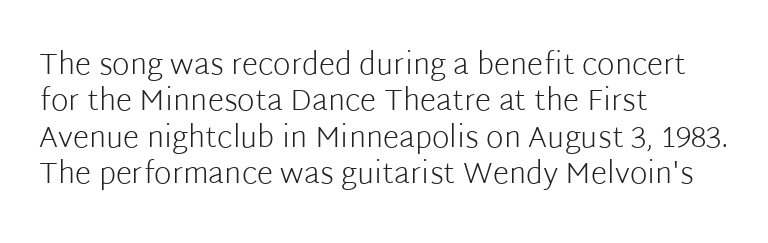
The image shows 30 px light sans-serif type, upright; set left-aligned, line spacing 1.21x, normal letter spacing, not underlined; low stroke contrast and a medium x-height.
